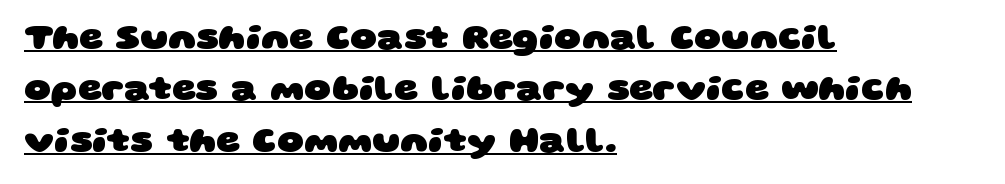
{"serif": "no", "bold": "yes", "weight": "heavy", "width": "wide", "stroke_contrast": "low", "x_height": "large", "monospaced": "no", "underline": "yes", "align": "left", "line_spacing": "normal", "line_spacing_ratio": 1.39, "letter_spacing": "normal", "letter_spacing_em": 0.0, "glyph_px": 37}
